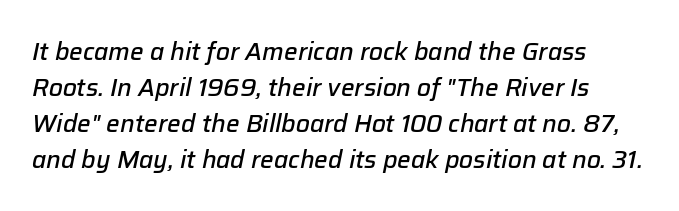
Q: Is the text bold? A: Semi-bold.
Q: Is the text italic (slanted)? A: Yes, it leans right by about 12 degrees.
Q: Is the text underlined? A: No.
Q: Is the spacing between letters normal or unusually wide? A: Normal.
Q: Is the spacing between lines tight, normal or loose? A: Normal.
